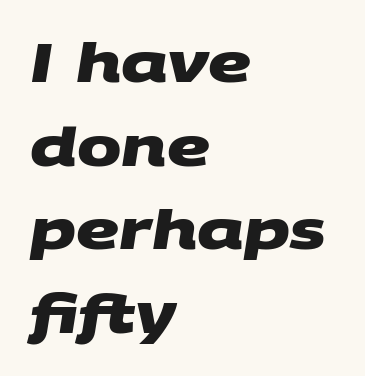
Q: Is the text bold? A: Yes.
Q: Is the typeface a serif or a sans-serif typeface? A: Sans-serif.
Q: Is the text underlined? A: No.
Q: How is the paragraph aligned? A: Left-aligned.
Q: Is the spacing between letters normal or unusually wide? A: Normal.
Q: Is the spacing between lines tight, normal or loose? A: Normal.
Q: Width (condensed, normal, or wide)? A: Wide.
Q: Stroke contrast? A: Medium.
Q: x-height? A: Large.
Q: Monospaced? A: No.
